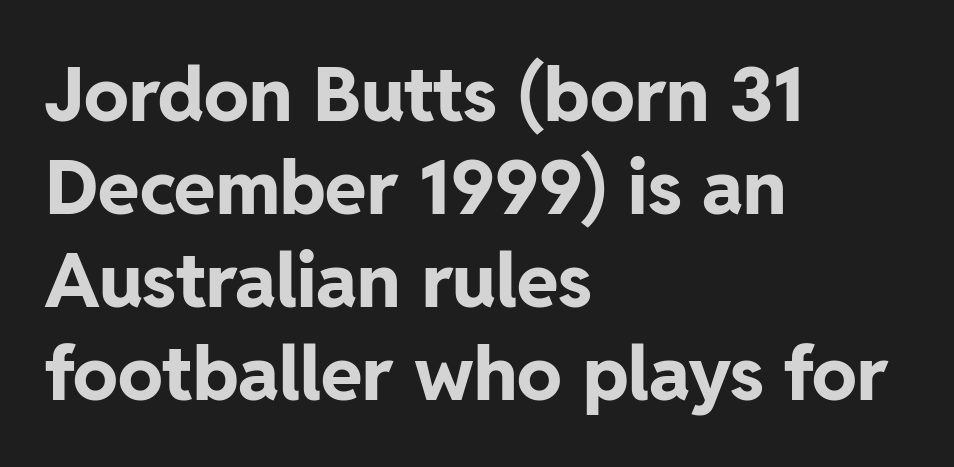
Honestly, there is no underline to notice here at all. Weight check: bold — yes, fully. The rendering uses natural spacing where letterforms have individual widths. Upright lettering throughout. How are the letters spaced? Ordinarily, with no added tracking. The compositor pushed each line to the left boundary.
